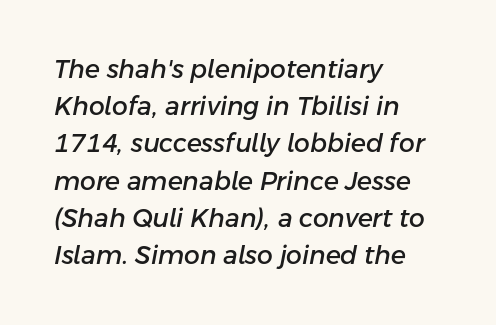
This sample uses an oblique cut, with every glyph tilted off the vertical. Inter-character spacing is left at the font's built-in metrics. Normally led — the rows are evenly, conventionally spaced. Each line starts at the same left margin while the right side varies. Check under the words: just untouched page.
